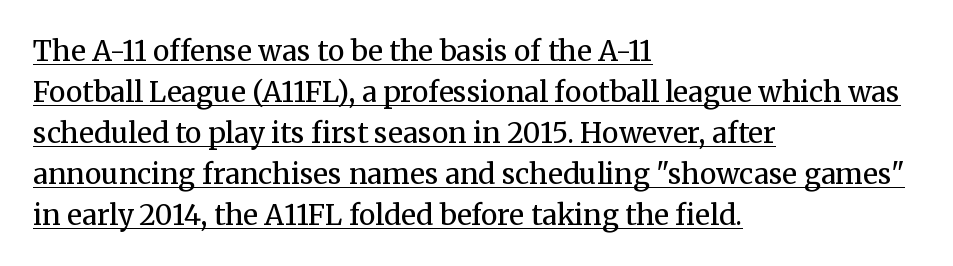
Font category for this specimen: serif. A typographer would call this underscored text. Stroke mass is kept to a normal reading level or below. Every stem runs plumb, perpendicular to the baseline. One-word summary of the alignment: left.
